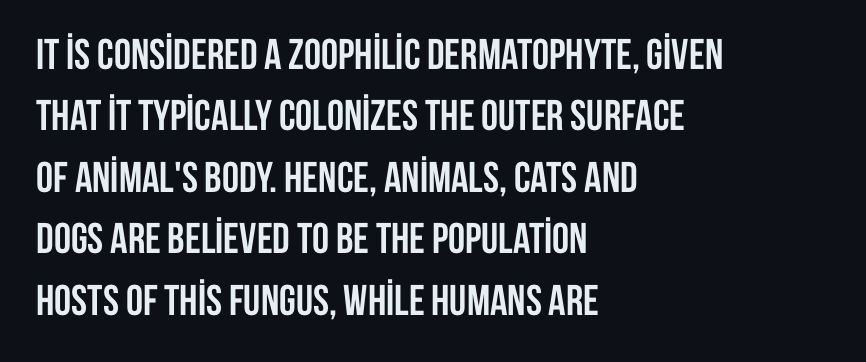
A typesetter would call this proportional, since set widths differ per character. Is there much room between lines? A standard amount, neither cramped nor airy. Letterform terminals end flat and unadorned throughout the passage. Set as a true bold cut, around the 700 mark. The strip under each line holds only bare page.
